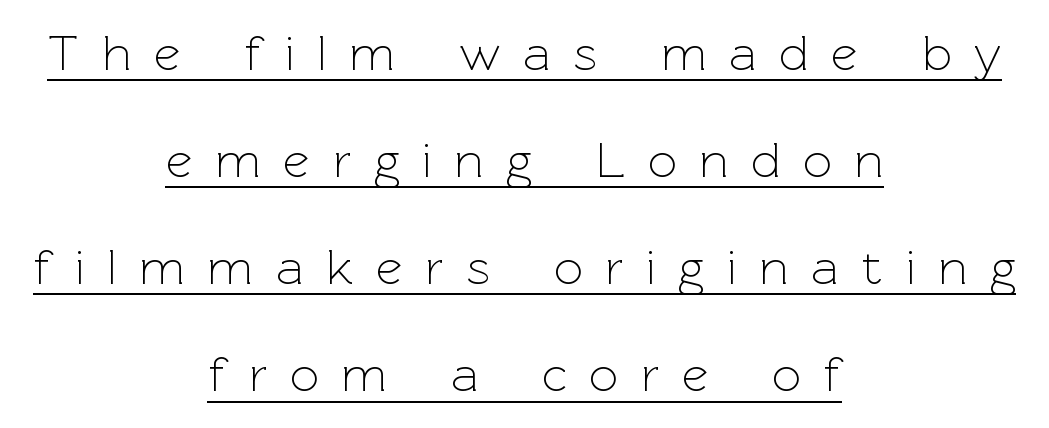
The image shows 51 px light sans-serif type, upright; set centered, loose line spacing (2.1x), unusually wide letter spacing (+0.45 em), underlined; a medium x-height.
